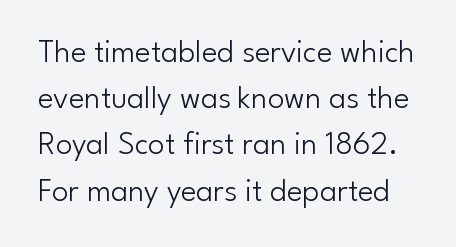
The image shows 33 px light sans-serif type, upright; set normal line spacing (1.4x), normal letter spacing, not underlined; low stroke contrast and a small x-height.
